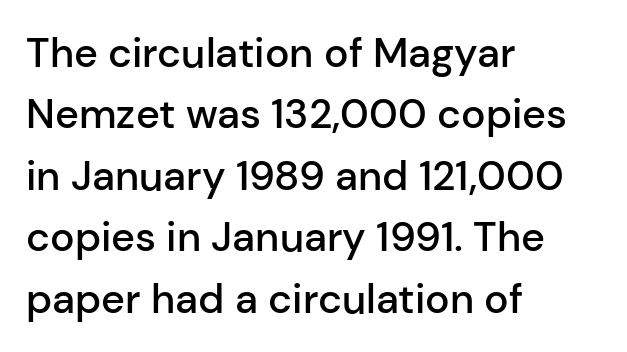
The image shows 41 px semibold sans-serif type, upright; set left-aligned, normal line spacing (1.5x), normal letter spacing, not underlined; low stroke contrast and a medium x-height.
